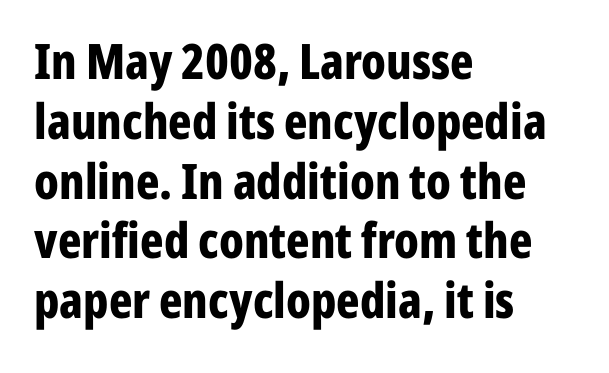
Q: Is the text bold? A: Yes.
Q: Is the text italic (slanted)? A: No, it is upright.
Q: Is the typeface a serif or a sans-serif typeface? A: Sans-serif.
Q: Is the text underlined? A: No.
Q: How is the paragraph aligned? A: Left-aligned.
Q: Is the spacing between letters normal or unusually wide? A: Normal.
Q: Width (condensed, normal, or wide)? A: Condensed.
Q: Stroke contrast? A: Low.
Q: x-height? A: Medium.
Q: Monospaced? A: No.
